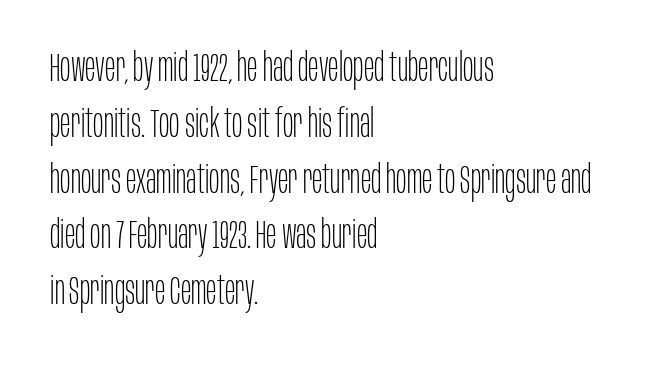
Q: Is the text bold? A: No.
Q: Is the text italic (slanted)? A: No, it is upright.
Q: Is the typeface a serif or a sans-serif typeface? A: Sans-serif.
Q: Is the text underlined? A: No.
Q: How is the paragraph aligned? A: Left-aligned.
Q: Is the spacing between letters normal or unusually wide? A: Normal.
Q: Is the spacing between lines tight, normal or loose? A: Normal.
Q: Width (condensed, normal, or wide)? A: Condensed.
Q: Stroke contrast? A: Low.
Q: x-height? A: Large.
Q: Monospaced? A: No.
